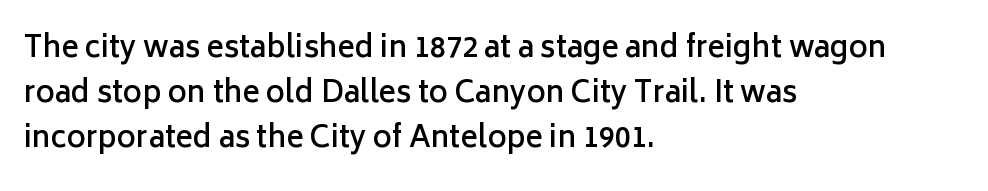
A typesetter would call this proportional, since set widths differ per character. The passage shown is typeset with a sans-serif family. Italic? Not at all — the glyphs are vertical. A typesetter would call this leading conventional body-copy spacing.
